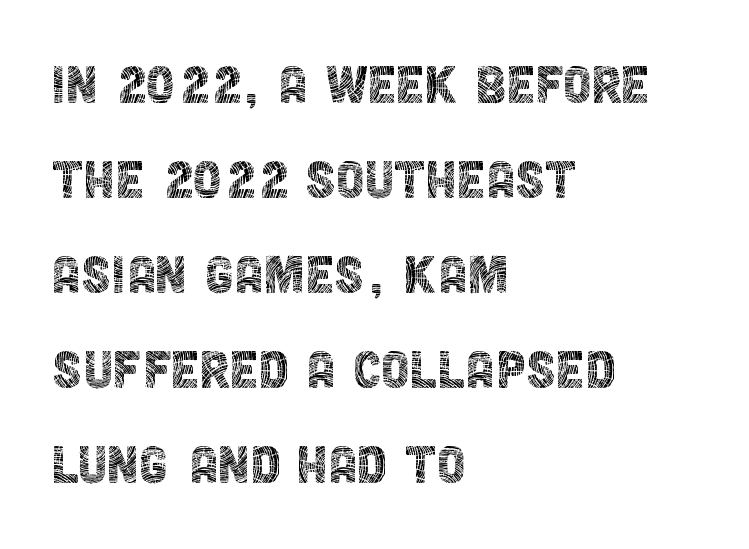
Q: Is the text bold? A: No.
Q: Is the text italic (slanted)? A: No, it is upright.
Q: Is the typeface a serif or a sans-serif typeface? A: Sans-serif.
Q: Is the text underlined? A: No.
Q: How is the paragraph aligned? A: Left-aligned.
Q: Is the spacing between letters normal or unusually wide? A: Normal.
Q: Is the spacing between lines tight, normal or loose? A: Normal.
Q: Width (condensed, normal, or wide)? A: Condensed.
Q: x-height? A: Large.
Q: Monospaced? A: No.
